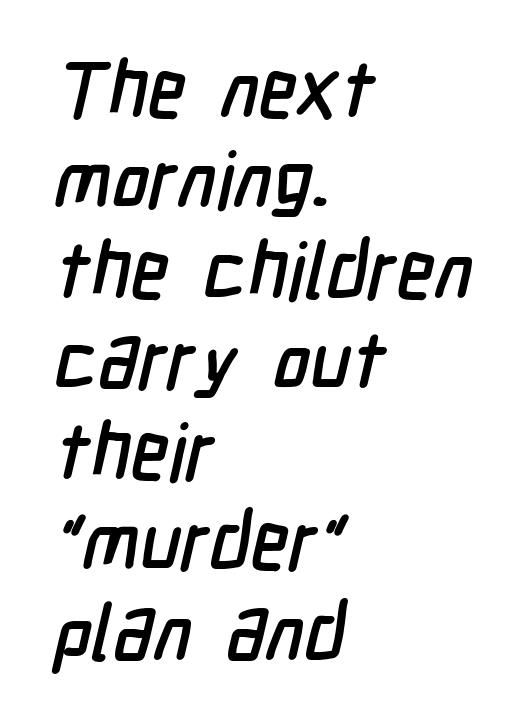
{"serif": "no", "width": "condensed", "stroke_contrast": "low", "x_height": "medium", "monospaced": "no", "underline": "no", "align": "left", "line_spacing_ratio": 1.16, "letter_spacing": "normal", "letter_spacing_em": 0.0, "glyph_px": 78}
